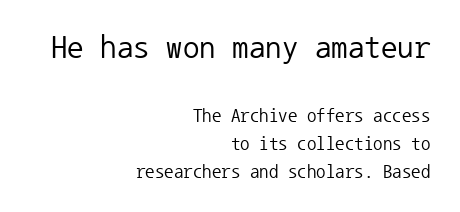
Q: Is the text bold? A: No.
Q: Is the text italic (slanted)? A: No, it is upright.
Q: Is the typeface a serif or a sans-serif typeface? A: Sans-serif.
Q: Is the text underlined? A: No.
Q: How is the paragraph aligned? A: Right-aligned.
Q: Is the spacing between letters normal or unusually wide? A: Normal.
Q: Is the spacing between lines tight, normal or loose? A: Normal.
Q: Which block of text is set in a larger size, the first (top) or the second (bottom)? A: The first (top) one.
Q: Width (condensed, normal, or wide)? A: Normal.
Q: Stroke contrast? A: Low.
Q: x-height? A: Medium.
Q: Monospaced? A: Yes.
